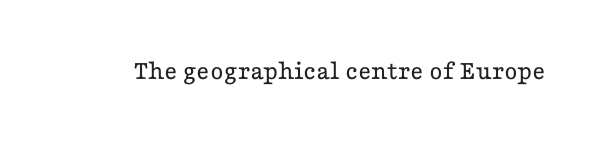
{"serif": "yes", "italic": "no", "bold": "no", "weight": "regular", "width": "wide", "stroke_contrast": "low", "x_height": "medium", "monospaced": "no", "underline": "no", "letter_spacing": "normal", "letter_spacing_em": 0.0, "glyph_px": 28}
